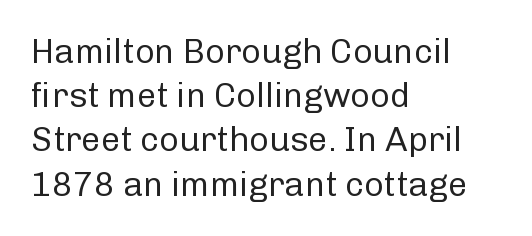
Q: Is the text bold? A: No.
Q: Is the text italic (slanted)? A: No, it is upright.
Q: Is the typeface a serif or a sans-serif typeface? A: Sans-serif.
Q: Is the text underlined? A: No.
Q: How is the paragraph aligned? A: Left-aligned.
Q: Is the spacing between letters normal or unusually wide? A: Normal.
Q: Is the spacing between lines tight, normal or loose? A: Normal.
Q: Width (condensed, normal, or wide)? A: Normal.
Q: Stroke contrast? A: Low.
Q: x-height? A: Medium.
Q: Monospaced? A: No.
